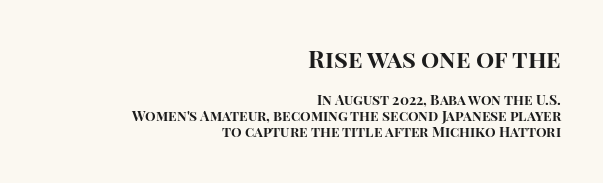
{"italic": "no", "bold": "yes", "underline": "no", "align": "right", "line_spacing": "tight", "line_spacing_ratio": 1.15, "letter_spacing": "normal", "letter_spacing_em": 0.0, "larger_block": "first", "size_ratio": 1.71, "glyph_px": 24}
